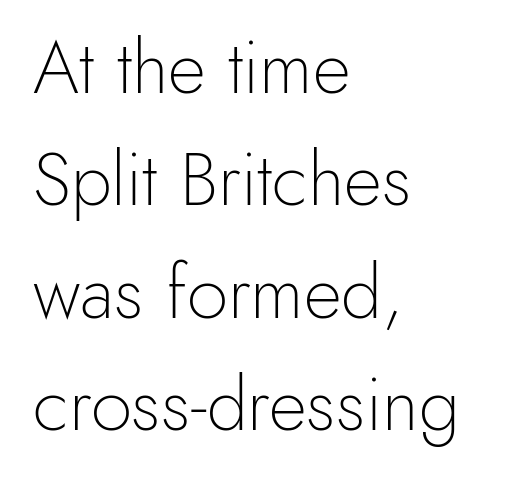
{"serif": "no", "italic": "no", "bold": "no", "weight": "light", "width": "normal", "x_height": "small", "monospaced": "no", "underline": "no", "align": "left", "line_spacing": "normal", "line_spacing_ratio": 1.52, "letter_spacing": "normal", "letter_spacing_em": 0.0, "glyph_px": 74}
